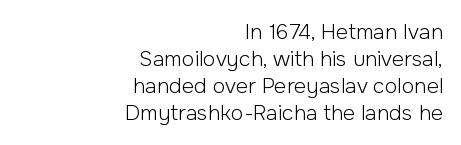
{"italic": "no", "bold": "no", "underline": "no", "align": "right", "line_spacing": "normal", "line_spacing_ratio": 1.28, "letter_spacing": "normal", "letter_spacing_em": 0.0, "glyph_px": 21}
